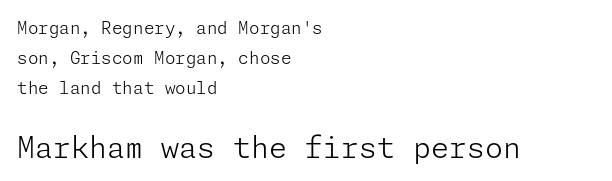
The type sits square on the baseline with zero lean. Any mark beneath the type? The region is blank. Note: smaller setting up top, larger setting below. A typesetter would label this face a sans.
